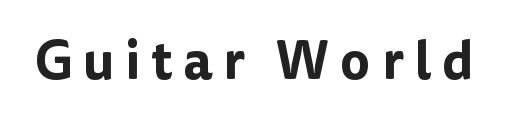
{"serif": "no", "italic": "no", "width": "normal", "stroke_contrast": "low", "x_height": "medium", "monospaced": "no", "underline": "no", "letter_spacing": "wide", "letter_spacing_em": 0.2, "glyph_px": 53}
